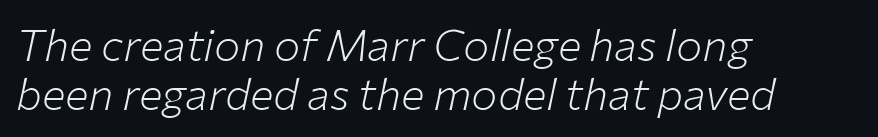
Honestly, there is no underline to notice here at all. Looks like regular typesetting: each glyph gets only the width it needs. How are the letters spaced? Ordinarily, with no added tracking. The setting favours the left margin, as ordinary paragraphs usually do.
